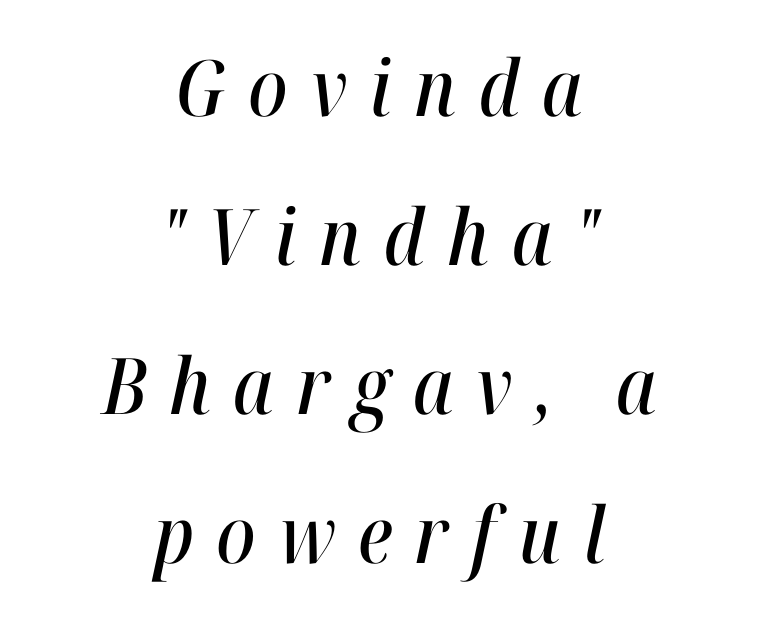
The image shows 78 px condensed type, italic (leaning right); set centered, loose line spacing (1.91x), unusually wide letter spacing (+0.29 em), not underlined; high stroke contrast and a medium x-height.
